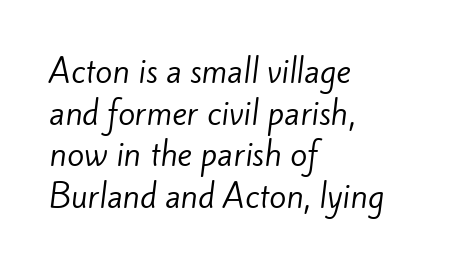
The image shows 31 px regular-weight sans-serif type; set left-aligned, normal line spacing (1.34x), normal letter spacing, not underlined; low stroke contrast and a small x-height.
